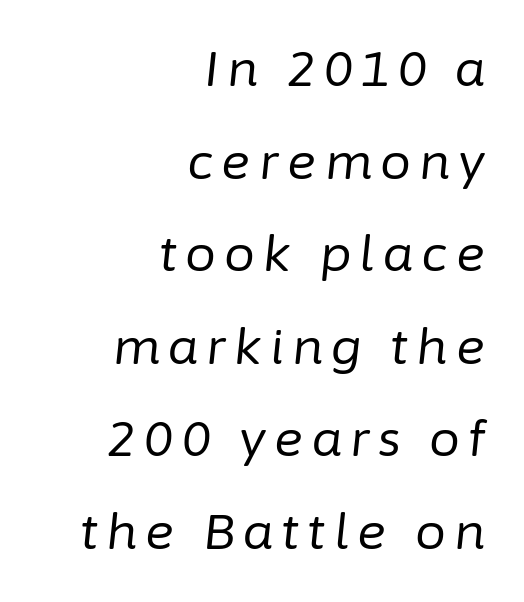
Q: Is the text bold? A: No.
Q: Is the text italic (slanted)? A: Yes, it leans right by about 6 degrees.
Q: Is the text underlined? A: No.
Q: How is the paragraph aligned? A: Right-aligned.
Q: Width (condensed, normal, or wide)? A: Normal.
Q: Stroke contrast? A: Low.
Q: x-height? A: Medium.
Q: Monospaced? A: No.
